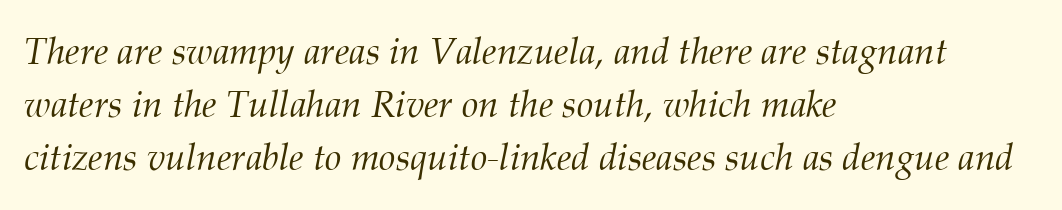
Designer's note — italics engaged. The baseline area is clear. The weight would be labelled regular, book, light, or lighter still. Is this a sans? No — the strokes have serifs. Spacing verdict: proportional, widths tailored to each character. There is no visible air inserted between adjacent glyphs.
